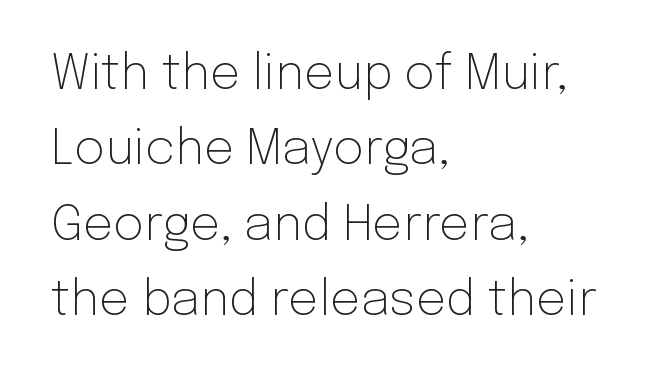
The passage shown stacks its lines at a standard gap. This rendering leaves character spacing at its baseline value. Just letters on the line, the space beneath them empty. A light-to-regular cut is what we see here.
